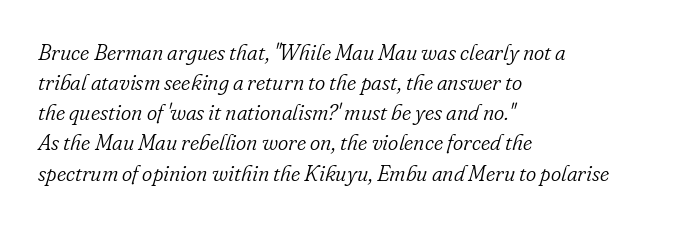
{"italic": "yes", "lean": "right", "slant_degrees": 16, "bold": "no", "underline": "no", "align": "left", "line_spacing": "normal", "line_spacing_ratio": 1.37, "letter_spacing": "normal", "letter_spacing_em": 0.0, "glyph_px": 22}
